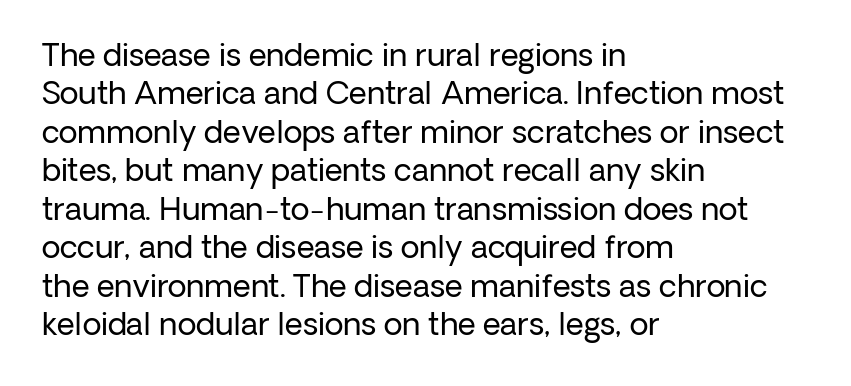
Descenders hang freely into open space. Check where the strokes stop: nothing finishes them off — pure sans. Character widths vary here, with narrow letters taking less room than wide ones. The strokes are not fattened; the text isn't bold. Words appear dense and cohesive because spacing is normal.
